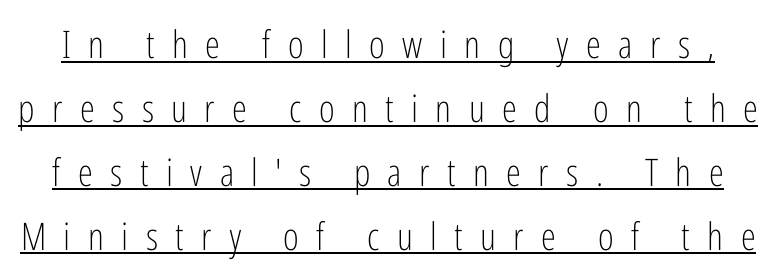
{"serif": "no", "italic": "no", "bold": "no", "weight": "light", "width": "condensed", "stroke_contrast": "low", "x_height": "medium", "monospaced": "no", "underline": "yes", "line_spacing": "normal", "line_spacing_ratio": 1.68, "letter_spacing": "wide", "letter_spacing_em": 0.46, "glyph_px": 38}
